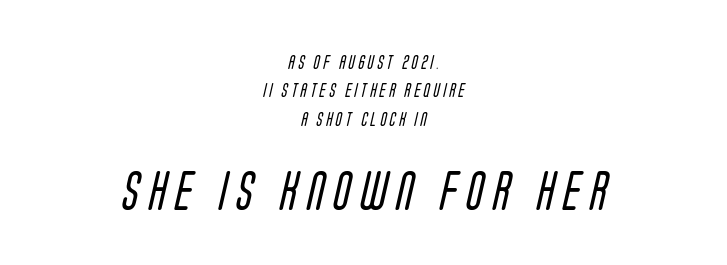
Q: Is the text bold? A: No.
Q: Is the typeface a serif or a sans-serif typeface? A: Sans-serif.
Q: Is the text underlined? A: No.
Q: How is the paragraph aligned? A: Centered.
Q: Is the spacing between letters normal or unusually wide? A: Unusually wide.
Q: Is the spacing between lines tight, normal or loose? A: Loose.
Q: Which block of text is set in a larger size, the first (top) or the second (bottom)? A: The second (bottom) one.
Q: Width (condensed, normal, or wide)? A: Condensed.
Q: Stroke contrast? A: Low.
Q: x-height? A: Large.
Q: Monospaced? A: No.
